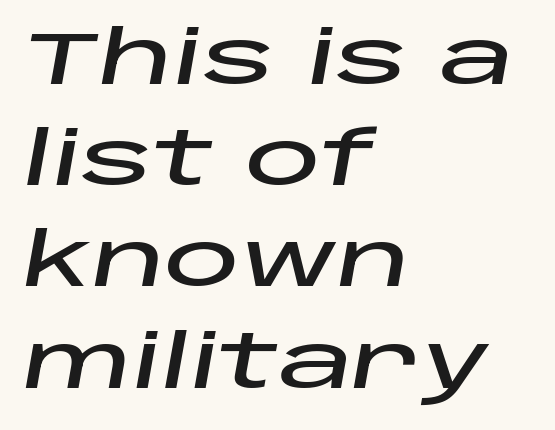
The image shows 75 px wide type, italic (leaning right); set left-aligned, normal line spacing (1.35x), normal letter spacing, not underlined; low stroke contrast and a large x-height.
